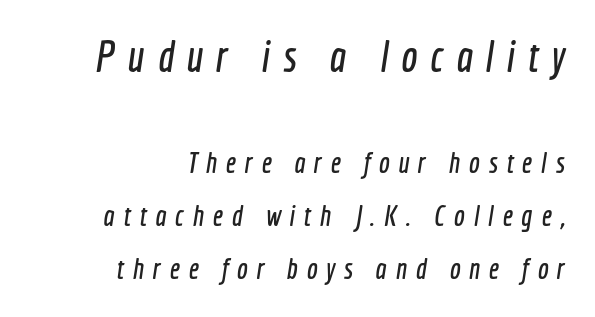
Q: Is the typeface a serif or a sans-serif typeface? A: Sans-serif.
Q: Is the text underlined? A: No.
Q: How is the paragraph aligned? A: Right-aligned.
Q: Is the spacing between letters normal or unusually wide? A: Unusually wide.
Q: Which block of text is set in a larger size, the first (top) or the second (bottom)? A: The first (top) one.
Q: Width (condensed, normal, or wide)? A: Condensed.
Q: x-height? A: Medium.
Q: Monospaced? A: No.
